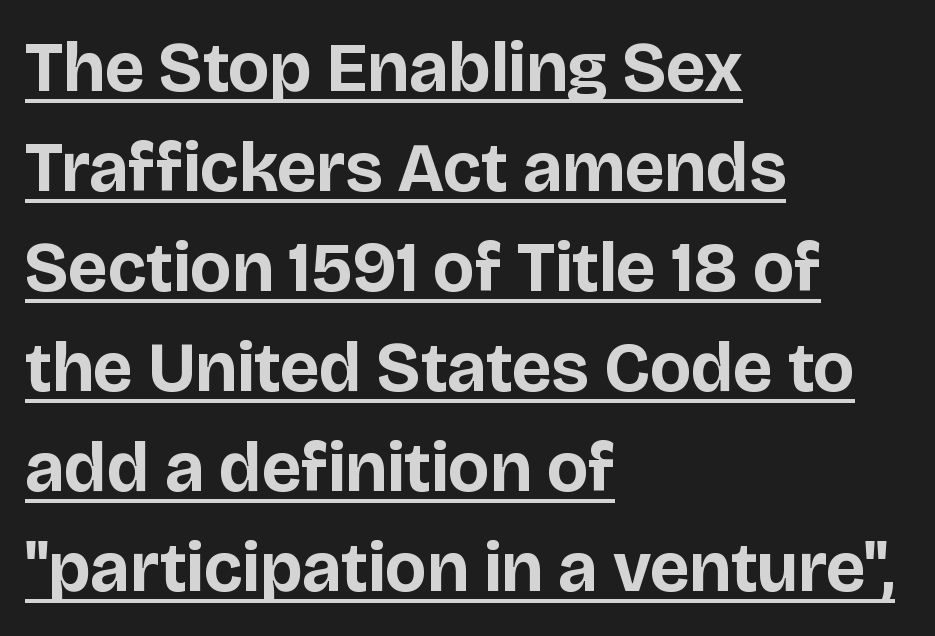
{"serif": "no", "italic": "no", "bold": "yes", "weight": "bold", "width": "normal", "stroke_contrast": "low", "x_height": "large", "monospaced": "no", "underline": "yes", "align": "left", "line_spacing": "normal", "line_spacing_ratio": 1.43, "letter_spacing": "normal", "letter_spacing_em": 0.0, "glyph_px": 70}
